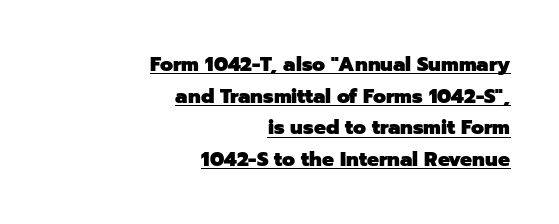
The image shows 20 px bold type, upright; set right-aligned, normal line spacing (1.58x), normal letter spacing, underlined.
